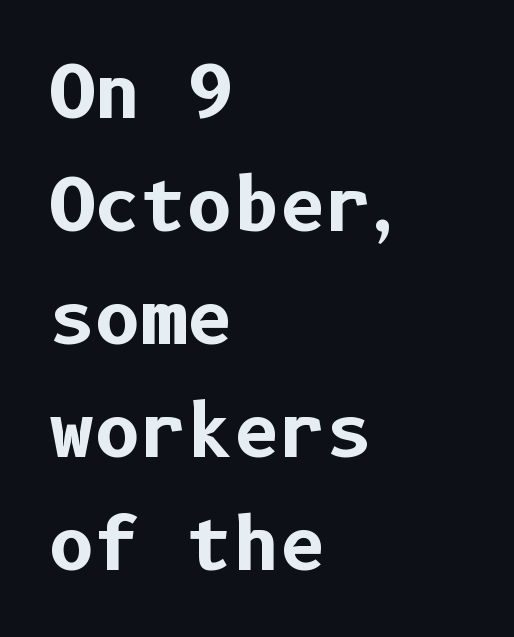
All the whitespace from short lines collects on the right. In terms of letterspacing, this is plain default setting. Successive baselines arrive at the customary interval. Summary of weight: heavy, a full bold. The letters stand straight up with perfectly vertical stems. Font category for this specimen: sans-serif.
